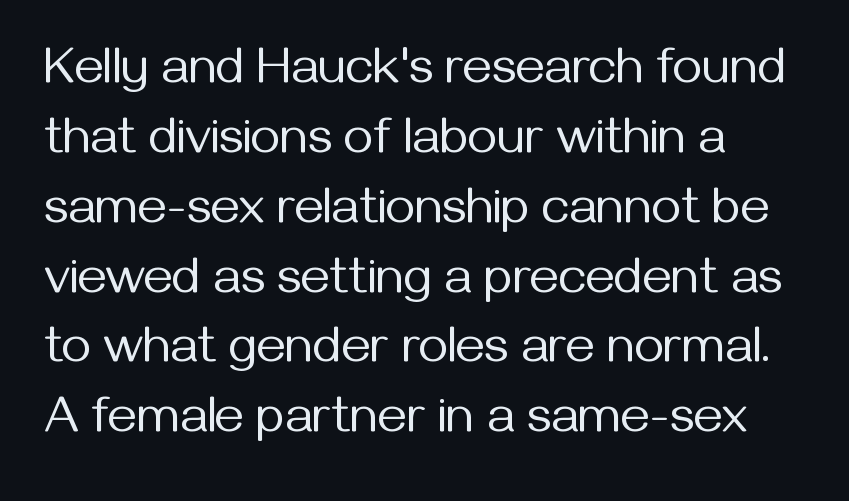
{"serif": "no", "italic": "no", "bold": "no", "weight": "regular", "width": "normal", "stroke_contrast": "medium", "x_height": "medium", "monospaced": "no", "underline": "no", "align": "left", "line_spacing": "normal", "line_spacing_ratio": 1.37, "letter_spacing": "normal", "letter_spacing_em": 0.0, "glyph_px": 51}
